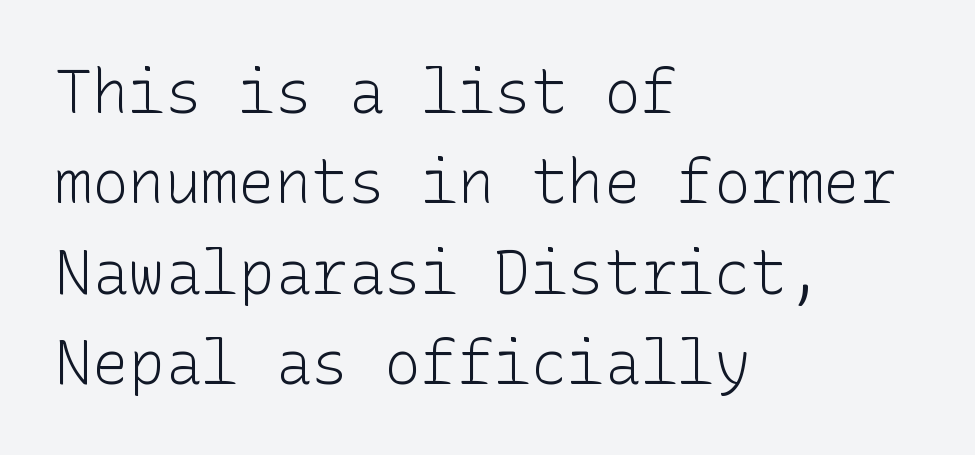
{"serif": "no", "italic": "no", "bold": "no", "weight": "light", "width": "normal", "stroke_contrast": "low", "x_height": "medium", "underline": "no", "align": "left", "line_spacing": "normal", "line_spacing_ratio": 1.48, "letter_spacing": "normal", "letter_spacing_em": 0.0, "glyph_px": 61}
